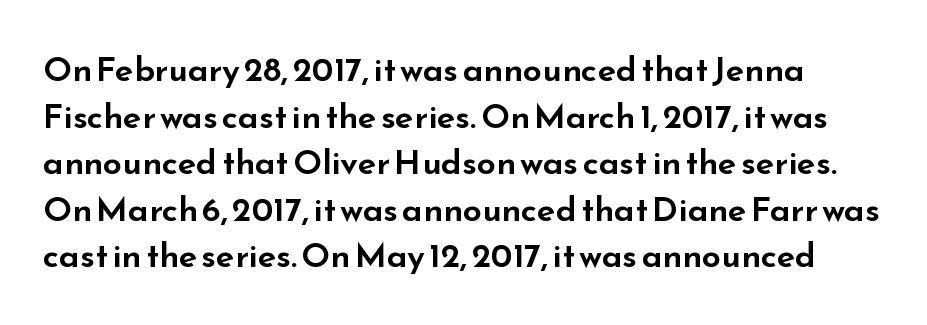
Q: Is the text italic (slanted)? A: No, it is upright.
Q: Is the typeface a serif or a sans-serif typeface? A: Sans-serif.
Q: Is the text underlined? A: No.
Q: Is the spacing between letters normal or unusually wide? A: Normal.
Q: Is the spacing between lines tight, normal or loose? A: Normal.
Q: Width (condensed, normal, or wide)? A: Wide.
Q: Stroke contrast? A: Low.
Q: x-height? A: Small.
Q: Monospaced? A: No.
